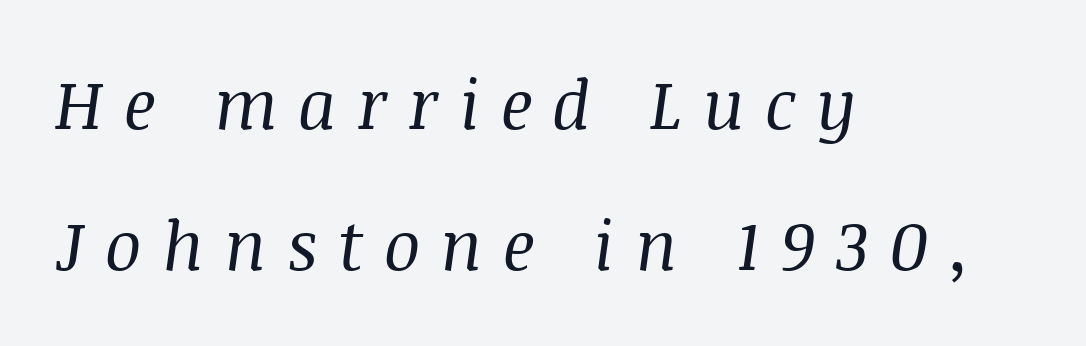
Q: Is the text bold? A: No.
Q: Is the text italic (slanted)? A: Yes, it leans right by about 8 degrees.
Q: Is the typeface a serif or a sans-serif typeface? A: Serif.
Q: Is the text underlined? A: No.
Q: How is the paragraph aligned? A: Left-aligned.
Q: Is the spacing between letters normal or unusually wide? A: Unusually wide.
Q: Is the spacing between lines tight, normal or loose? A: Loose.
Q: Width (condensed, normal, or wide)? A: Normal.
Q: Stroke contrast? A: Medium.
Q: x-height? A: Large.
Q: Monospaced? A: No.
